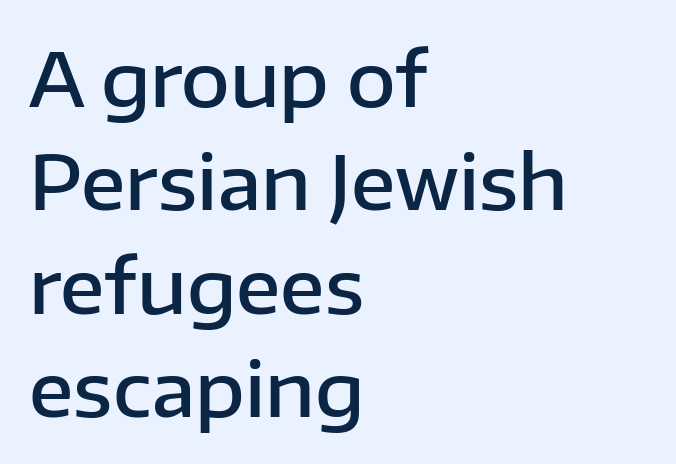
Vertical spacing — default. Style check: upright. Slightly chunky letters — semibold, I'd say, not full bold. Check under the words: just untouched page.
